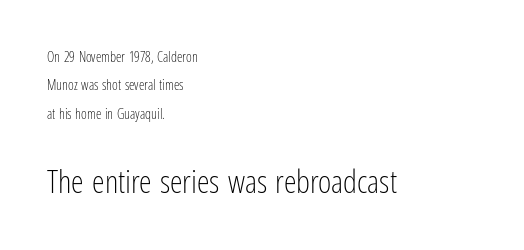
{"serif": "no", "italic": "no", "bold": "no", "weight": "light", "width": "condensed", "stroke_contrast": "low", "x_height": "medium", "monospaced": "no", "underline": "no", "align": "left", "line_spacing": "loose", "line_spacing_ratio": 2.03, "letter_spacing": "normal", "letter_spacing_em": 0.0, "larger_block": "second", "size_ratio": 2.29, "glyph_px": 32}
